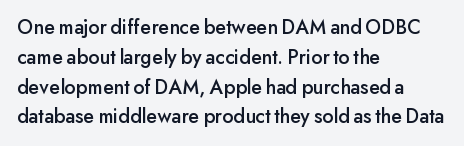
Which margin do the lines hug? The left one — the right edge is uneven. The letters stand upright; this is a roman face. Any mark beneath the type? The region is blank. The space between consecutive lines is moderate. No extra tracking has been applied to these lines.
